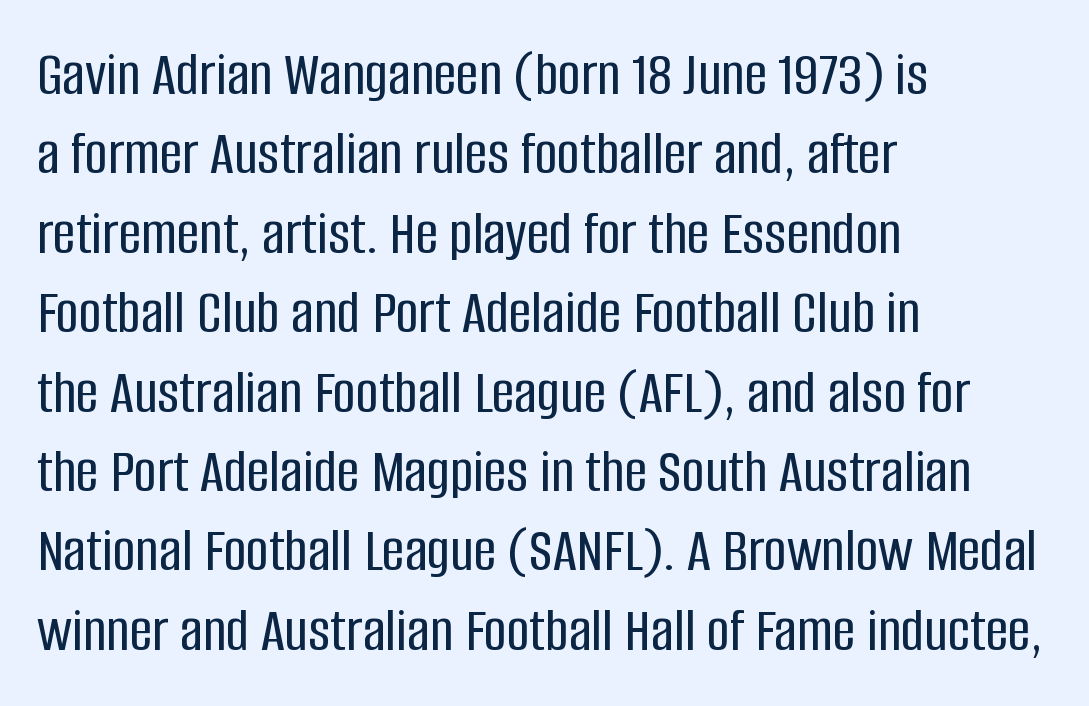
Q: Is the text italic (slanted)? A: No, it is upright.
Q: Is the typeface a serif or a sans-serif typeface? A: Sans-serif.
Q: Is the text underlined? A: No.
Q: How is the paragraph aligned? A: Left-aligned.
Q: Is the spacing between letters normal or unusually wide? A: Normal.
Q: Is the spacing between lines tight, normal or loose? A: Normal.
Q: Width (condensed, normal, or wide)? A: Condensed.
Q: Stroke contrast? A: Low.
Q: x-height? A: Large.
Q: Monospaced? A: No.
